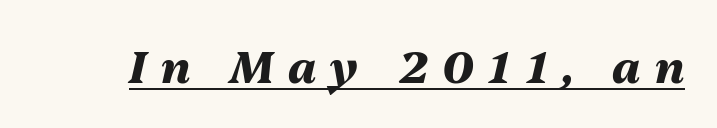
{"italic": "yes", "lean": "right", "slant_degrees": 13, "bold": "yes", "weight": "heavy", "width": "normal", "stroke_contrast": "medium", "x_height": "medium", "monospaced": "no", "underline": "yes", "letter_spacing": "wide", "letter_spacing_em": 0.33, "glyph_px": 44}
